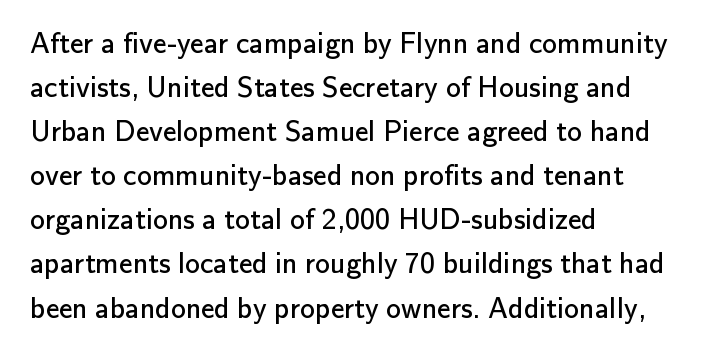
Unlike italic type, these characters show no tilt at all. The line texture is even and compact thanks to regular tracking. These lines are rendered in a variable-pitch font. The lines sit at an ordinary, default distance from one another. I'd call this a sans setting — the letters go barefoot. Which margin do the lines hug? The left one — the right edge is uneven.
